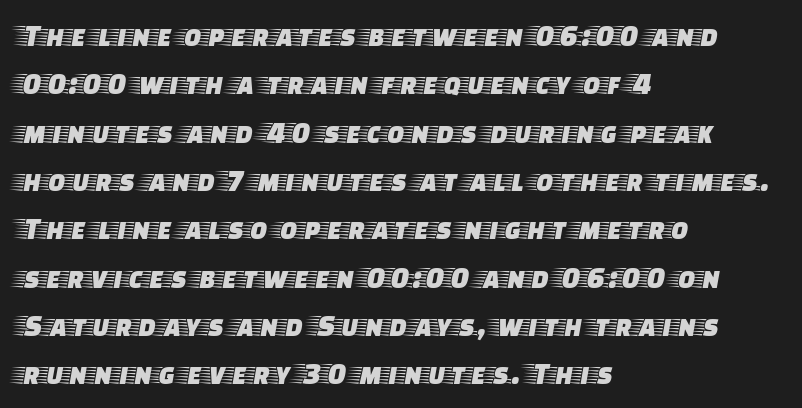
Q: Is the text italic (slanted)? A: Yes.
Q: Is the typeface a serif or a sans-serif typeface? A: Serif.
Q: Is the text underlined? A: No.
Q: How is the paragraph aligned? A: Left-aligned.
Q: Is the spacing between letters normal or unusually wide? A: Normal.
Q: Is the spacing between lines tight, normal or loose? A: Normal.
Q: Width (condensed, normal, or wide)? A: Wide.
Q: Stroke contrast? A: Low.
Q: x-height? A: Large.
Q: Monospaced? A: No.
